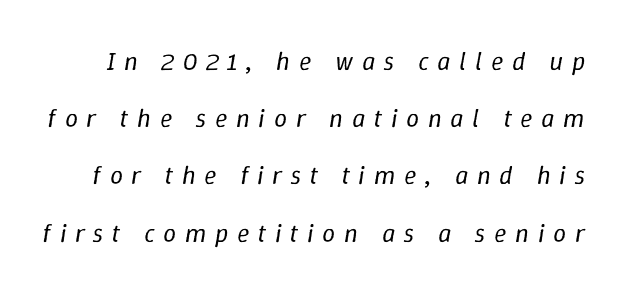
Q: Is the text bold? A: No.
Q: Is the text italic (slanted)? A: Yes, it leans right by about 9 degrees.
Q: Is the text underlined? A: No.
Q: Is the spacing between letters normal or unusually wide? A: Unusually wide.
Q: Is the spacing between lines tight, normal or loose? A: Loose.
